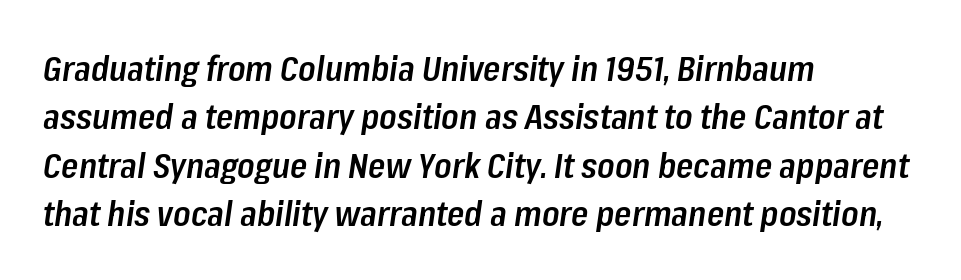
The image shows 35 px semibold, condensed type, italic (leaning right); set left-aligned, normal line spacing (1.38x), normal letter spacing, not underlined; low stroke contrast and a medium x-height.
